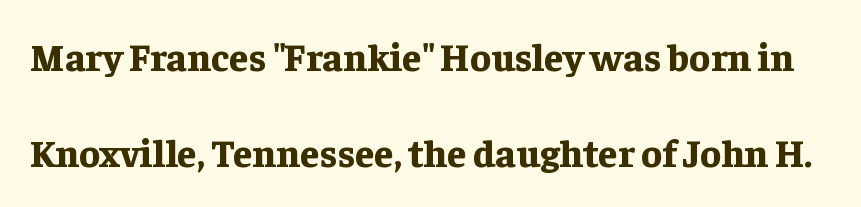
Do the letters lean? They stand straight. These lines keep a tight, regular rhythm from letter to letter. Examine the stroke ends and you'll spot serifs. The rendering uses natural spacing where letterforms have individual widths.
